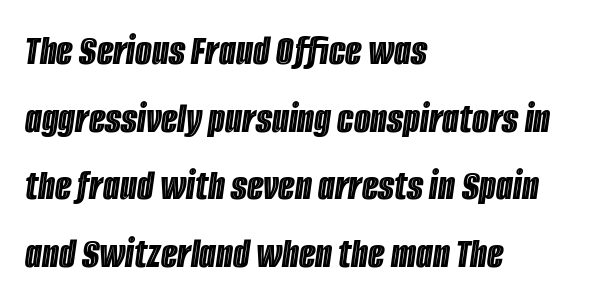
Looking at the ascenders, they clearly lean. Looks like regular typesetting: each glyph gets only the width it needs. Vertically, the passage feels balanced, rows spaced as you'd expect. Compared with a centered layout, this one pins lines to the left instead. The area under the type is left untouched.
